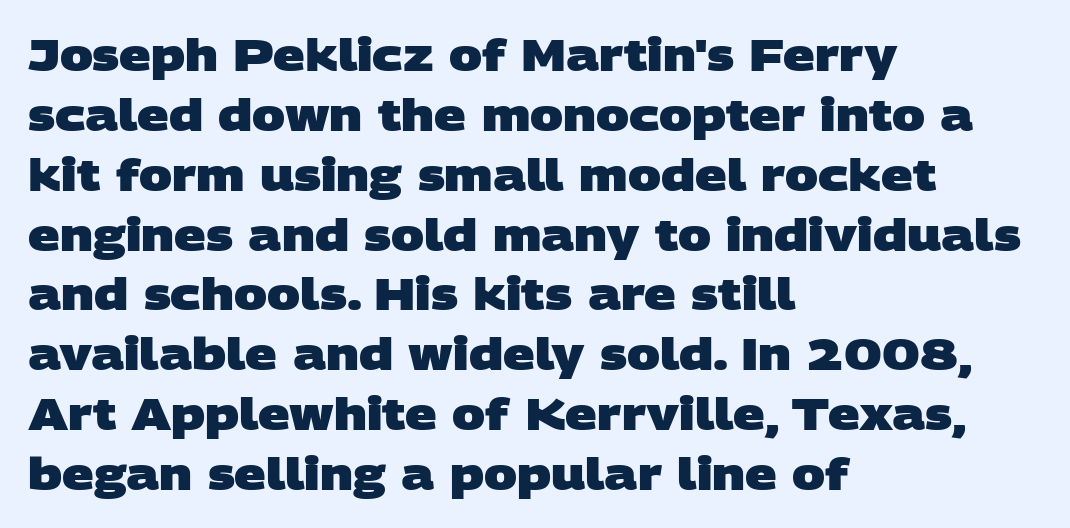
{"serif": "no", "bold": "yes", "weight": "heavy", "width": "wide", "stroke_contrast": "low", "x_height": "large", "monospaced": "no", "underline": "no", "align": "left", "line_spacing": "normal", "line_spacing_ratio": 1.36, "letter_spacing": "normal", "letter_spacing_em": 0.0, "glyph_px": 44}
